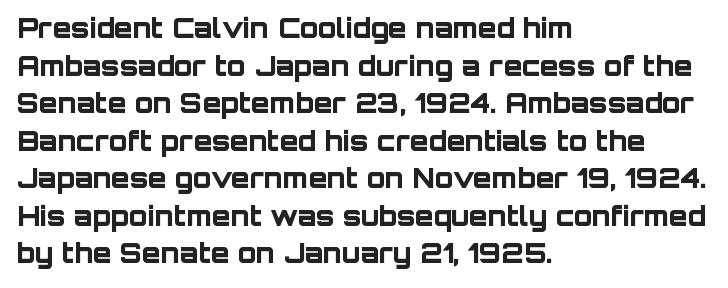
Q: Is the text bold? A: Yes.
Q: Is the text italic (slanted)? A: No, it is upright.
Q: Is the text underlined? A: No.
Q: How is the paragraph aligned? A: Left-aligned.
Q: Is the spacing between letters normal or unusually wide? A: Normal.
Q: Is the spacing between lines tight, normal or loose? A: Normal.
